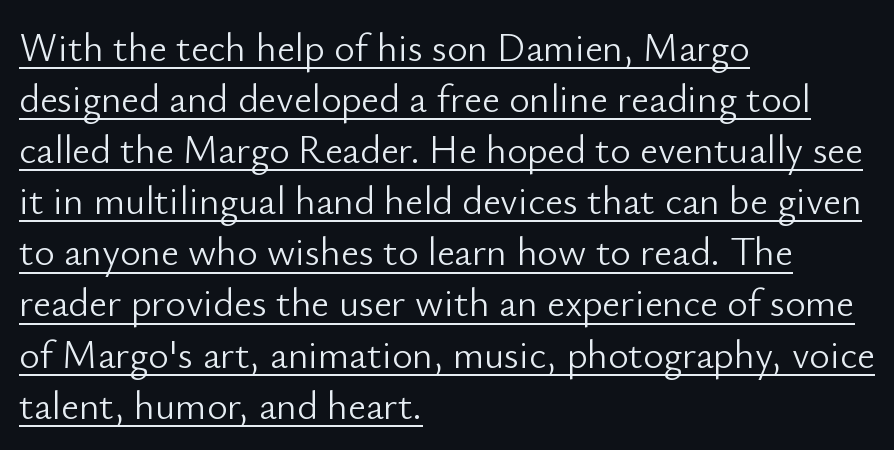
Every word sits above its own underline. Alignment: flush left. Short note: letters normally spaced. Here the designer chose a conventional face with non-uniform glyph widths.
